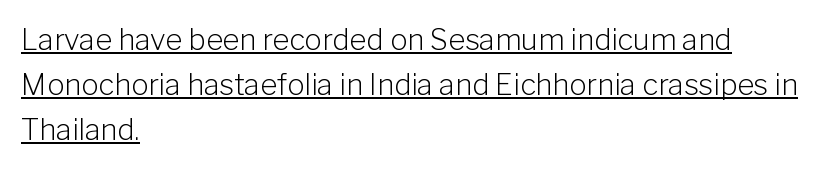
{"serif": "no", "italic": "no", "bold": "no", "weight": "light", "width": "normal", "stroke_contrast": "low", "x_height": "medium", "monospaced": "no", "underline": "yes", "align": "left", "line_spacing": "normal", "line_spacing_ratio": 1.55, "letter_spacing": "normal", "letter_spacing_em": 0.0, "glyph_px": 29}
